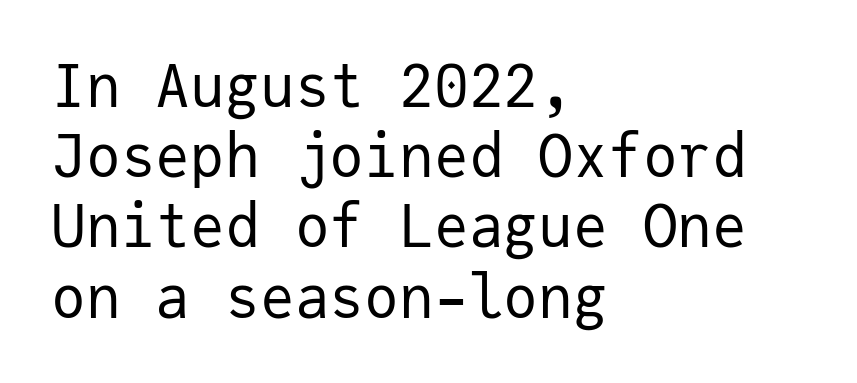
Q: Is the text bold? A: No.
Q: Is the text italic (slanted)? A: No, it is upright.
Q: Is the typeface a serif or a sans-serif typeface? A: Sans-serif.
Q: Is the text underlined? A: No.
Q: How is the paragraph aligned? A: Left-aligned.
Q: Is the spacing between letters normal or unusually wide? A: Normal.
Q: Width (condensed, normal, or wide)? A: Normal.
Q: Stroke contrast? A: Low.
Q: x-height? A: Medium.
Q: Monospaced? A: Yes.
